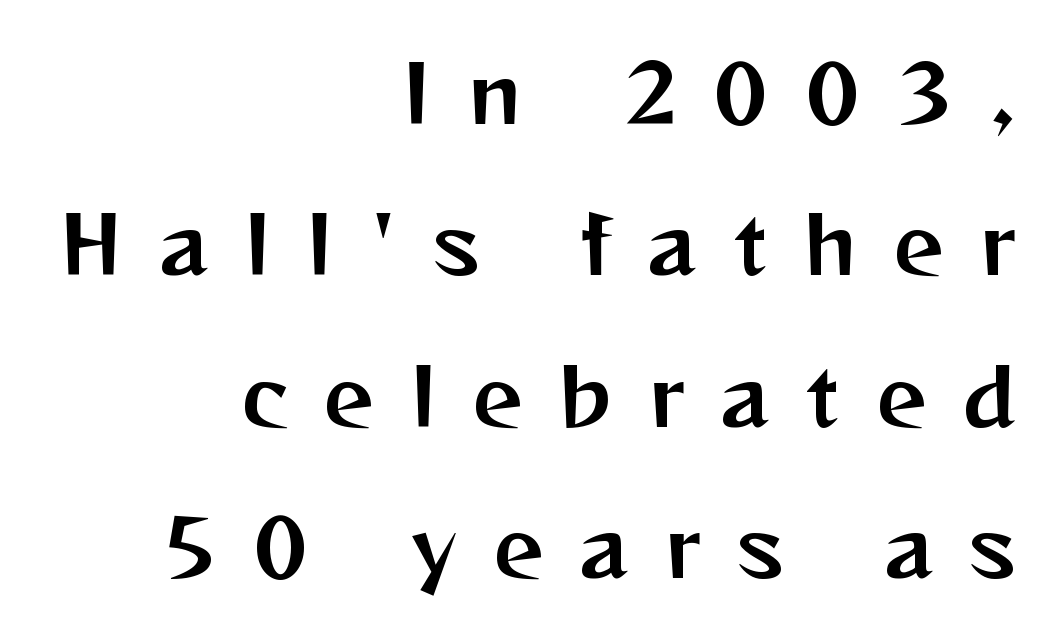
The image shows 78 px sans-serif type, upright; set right-aligned, loose line spacing (1.94x), unusually wide letter spacing (+0.48 em), not underlined; medium stroke contrast and a medium x-height.
